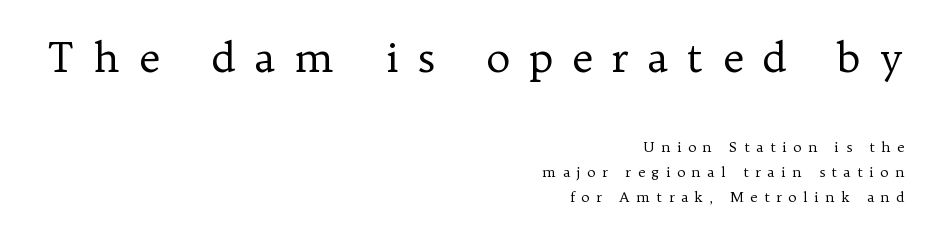
These lines are set flush right with a ragged left edge. Designer's note — italics off, roman on. The strip under each line holds only bare page. You could only call the tracking loose — the letters float apart. Character size in the leading block exceeds that of the trailing block.
